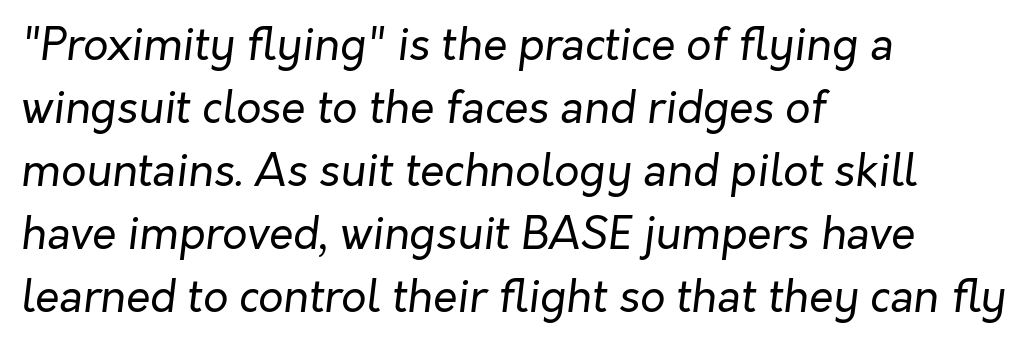
Q: Is the text bold? A: No.
Q: Is the text italic (slanted)? A: Yes, it leans right by about 7 degrees.
Q: Is the text underlined? A: No.
Q: How is the paragraph aligned? A: Left-aligned.
Q: Is the spacing between letters normal or unusually wide? A: Normal.
Q: Is the spacing between lines tight, normal or loose? A: Normal.
Q: Width (condensed, normal, or wide)? A: Normal.
Q: Stroke contrast? A: Low.
Q: x-height? A: Medium.
Q: Monospaced? A: No.
